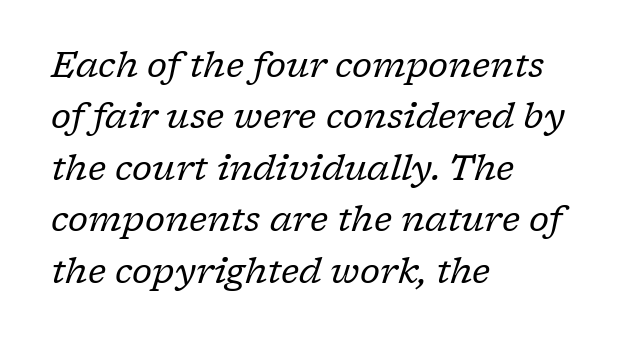
The image shows 35 px regular-weight serif type, italic (leaning right); set left-aligned, normal line spacing (1.47x), normal letter spacing, not underlined; low stroke contrast and a medium x-height.
